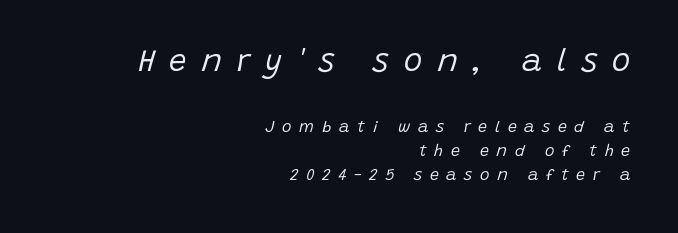
Reading down the column, the eye jumps a familiar distance to each next line. Someone cranked the tracking dial way up on this one. Each stroke keeps to a modest, everyday thickness or less. The more generous point size was reserved for the upper chunk. Think of a printed novel: that variable character pitch is what you see here. The lettering tilts uniformly, giving the passage an italic look.
